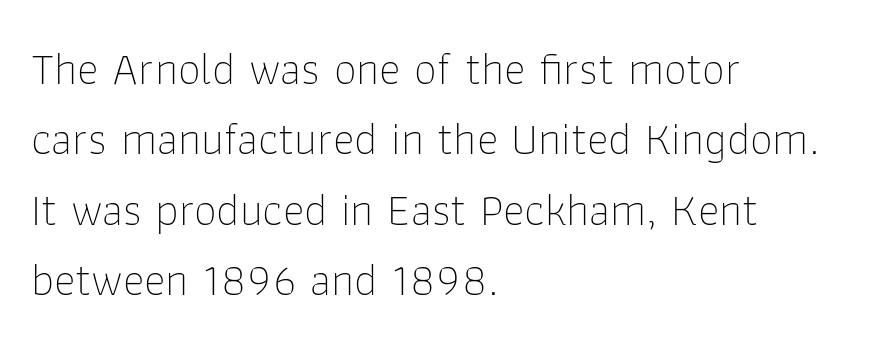
Q: Is the text bold? A: No.
Q: Is the text italic (slanted)? A: No, it is upright.
Q: Is the typeface a serif or a sans-serif typeface? A: Sans-serif.
Q: Is the text underlined? A: No.
Q: How is the paragraph aligned? A: Left-aligned.
Q: Is the spacing between letters normal or unusually wide? A: Normal.
Q: Is the spacing between lines tight, normal or loose? A: Normal.
Q: Width (condensed, normal, or wide)? A: Normal.
Q: Stroke contrast? A: Low.
Q: x-height? A: Medium.
Q: Monospaced? A: No.
